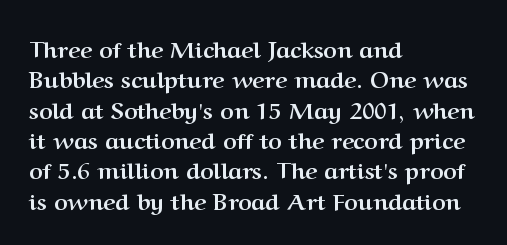
The image shows 23 px bold type, upright; set left-aligned, normal line spacing (1.32x), normal letter spacing, not underlined.
